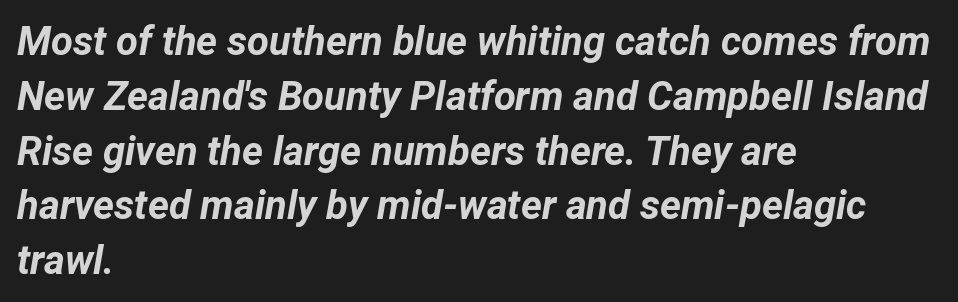
Q: Is the text bold? A: Yes.
Q: Is the text italic (slanted)? A: Yes, it leans right by about 12 degrees.
Q: Is the text underlined? A: No.
Q: How is the paragraph aligned? A: Left-aligned.
Q: Is the spacing between letters normal or unusually wide? A: Normal.
Q: Is the spacing between lines tight, normal or loose? A: Normal.
Q: Width (condensed, normal, or wide)? A: Normal.
Q: Stroke contrast? A: Low.
Q: x-height? A: Medium.
Q: Monospaced? A: No.
